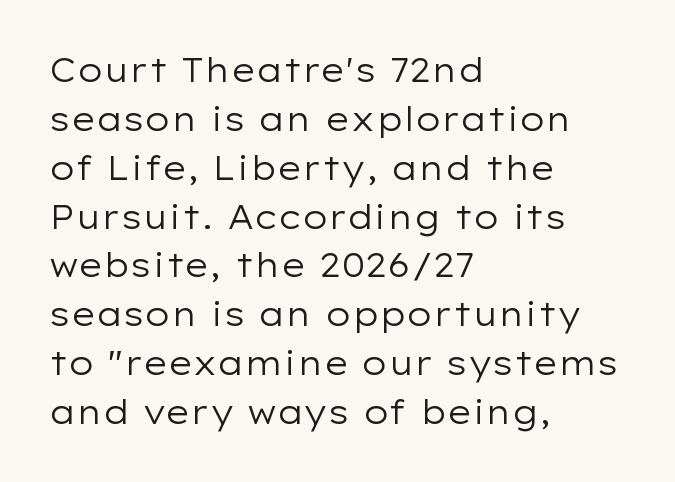
The image shows 33 px regular-weight, wide sans-serif type, upright; set left-aligned, normal line spacing (1.48x), normal letter spacing, not underlined; low stroke contrast and a medium x-height.
